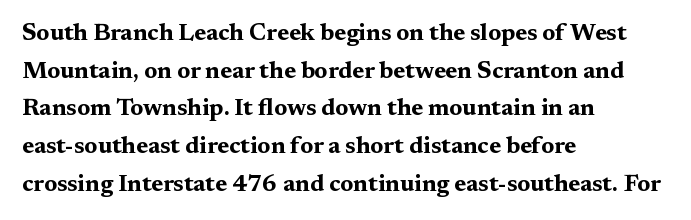
Q: Is the text bold? A: Yes.
Q: Is the text italic (slanted)? A: No, it is upright.
Q: Is the text underlined? A: No.
Q: How is the paragraph aligned? A: Left-aligned.
Q: Is the spacing between letters normal or unusually wide? A: Normal.
Q: Is the spacing between lines tight, normal or loose? A: Normal.
